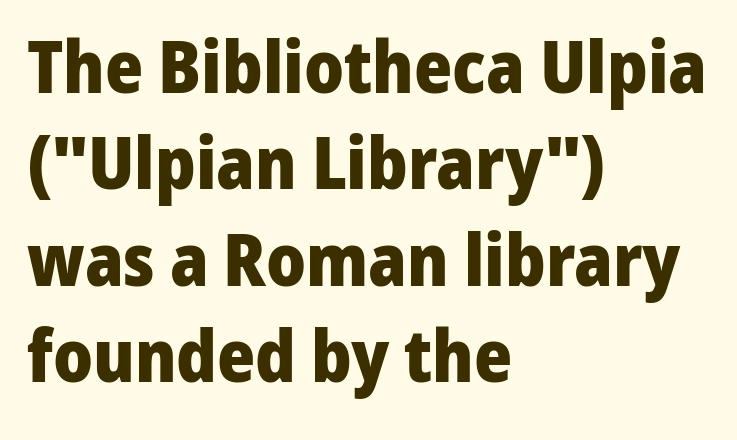
The image shows 73 px heavy sans-serif type, upright; set left-aligned, normal line spacing (1.32x), normal letter spacing, not underlined; low stroke contrast and a medium x-height.
